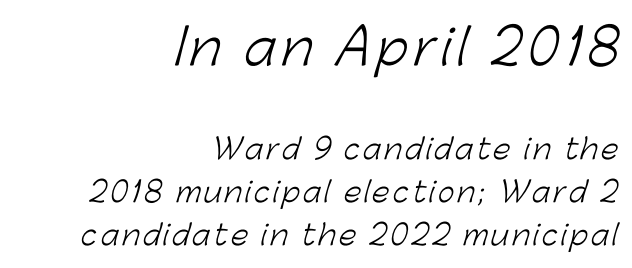
{"serif": "no", "bold": "no", "weight": "light", "width": "normal", "stroke_contrast": "low", "x_height": "medium", "monospaced": "no", "underline": "no", "align": "right", "line_spacing": "normal", "line_spacing_ratio": 1.54, "larger_block": "first", "size_ratio": 1.75, "glyph_px": 49}
